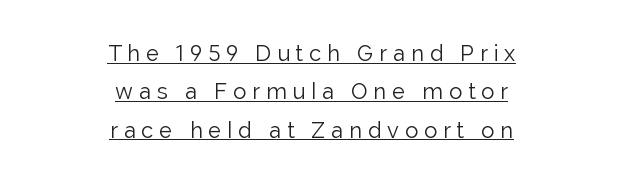
Q: Is the text bold? A: No.
Q: Is the text italic (slanted)? A: No, it is upright.
Q: Is the text underlined? A: Yes.
Q: How is the paragraph aligned? A: Centered.
Q: Is the spacing between letters normal or unusually wide? A: Unusually wide.
